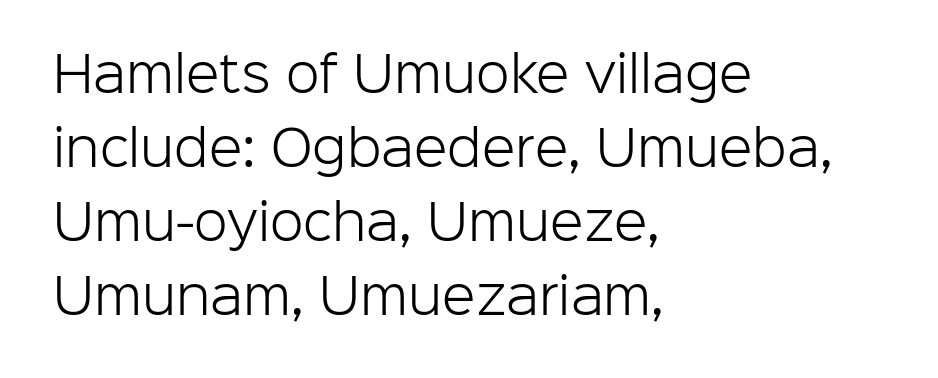
{"serif": "no", "italic": "no", "bold": "no", "weight": "light", "width": "normal", "stroke_contrast": "low", "x_height": "medium", "monospaced": "no", "underline": "no", "align": "left", "line_spacing": "normal", "line_spacing_ratio": 1.51, "letter_spacing": "normal", "letter_spacing_em": 0.0, "glyph_px": 49}
